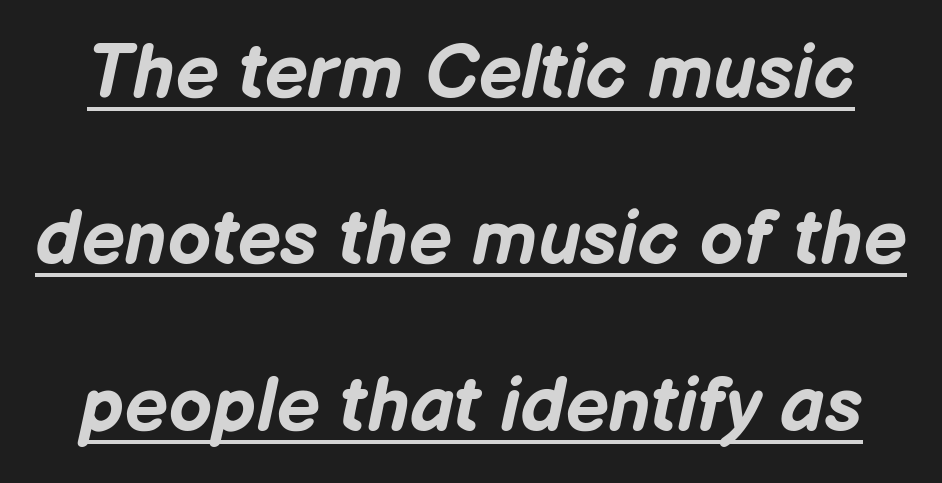
The image shows 77 px bold type, italic (leaning right); set loose line spacing (2.16x), normal letter spacing, underlined; low stroke contrast and a medium x-height.
